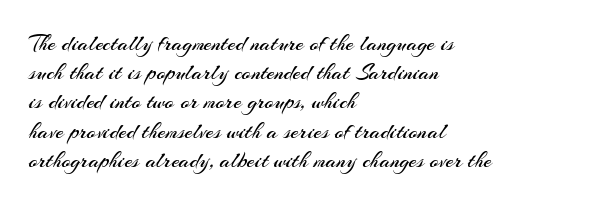
The image shows 23 px text type; set left-aligned, normal line spacing (1.27x), normal letter spacing, not underlined.
